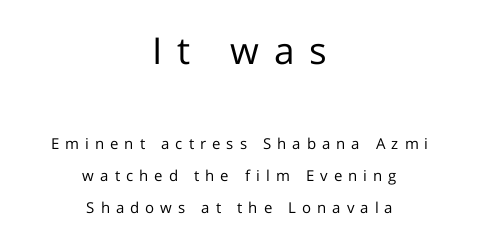
{"serif": "no", "italic": "no", "bold": "no", "weight": "regular", "width": "normal", "stroke_contrast": "low", "x_height": "medium", "monospaced": "no", "underline": "no", "align": "center", "line_spacing": "loose", "line_spacing_ratio": 2.12, "letter_spacing": "wide", "letter_spacing_em": 0.4, "larger_block": "first", "size_ratio": 2.47, "glyph_px": 37}
